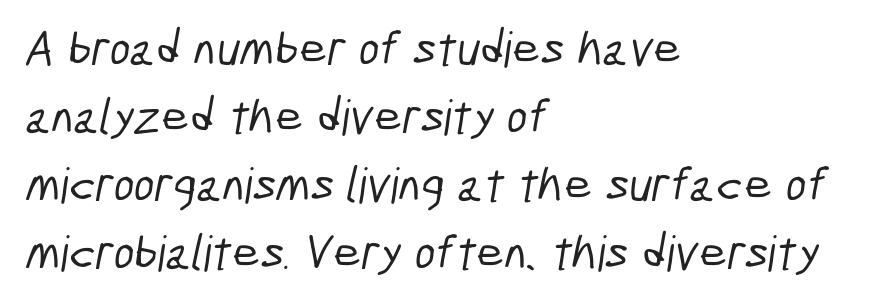
Q: Is the typeface a serif or a sans-serif typeface? A: Sans-serif.
Q: Is the text underlined? A: No.
Q: How is the paragraph aligned? A: Left-aligned.
Q: Is the spacing between letters normal or unusually wide? A: Normal.
Q: Is the spacing between lines tight, normal or loose? A: Normal.
Q: Width (condensed, normal, or wide)? A: Condensed.
Q: Stroke contrast? A: Low.
Q: x-height? A: Medium.
Q: Monospaced? A: No.
